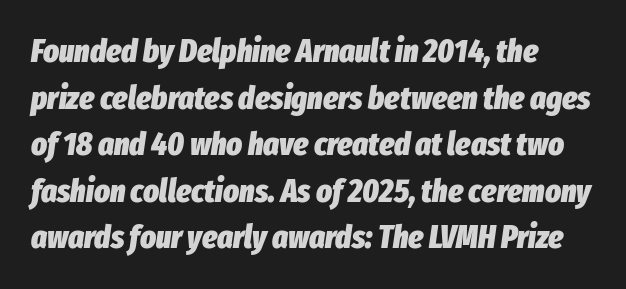
The image shows 33 px heavy, condensed type, italic (leaning right); set left-aligned, normal line spacing (1.41x), normal letter spacing, not underlined; low stroke contrast and a medium x-height.
